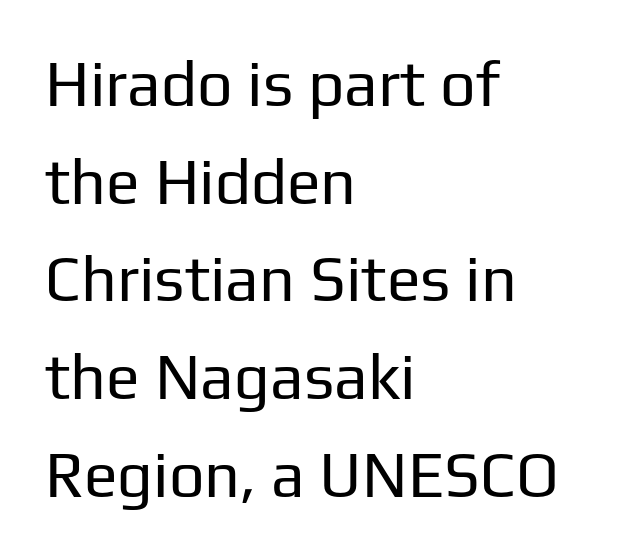
Letterform terminals end flat and unadorned throughout the passage. The gaps between neighbouring characters are ordinary and unremarkable. Unlike italic type, these characters show no tilt at all. Reading down the block, your eye returns to a fixed left position each line. The letterforms sit at book weight or below. A typesetter would call this proportional, since set widths differ per character.
